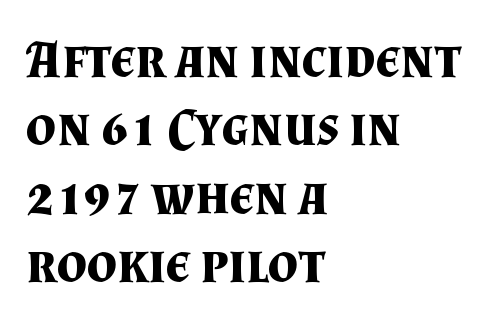
The lines sit at an ordinary, default distance from one another. Is the type bold? Yes — the strokes are clearly thick and heavy. Proportional: the letters do not fall into vertical columns. Students, note that the glyphs here touch the page at normal intervals. Plain, unruled lines of type.
